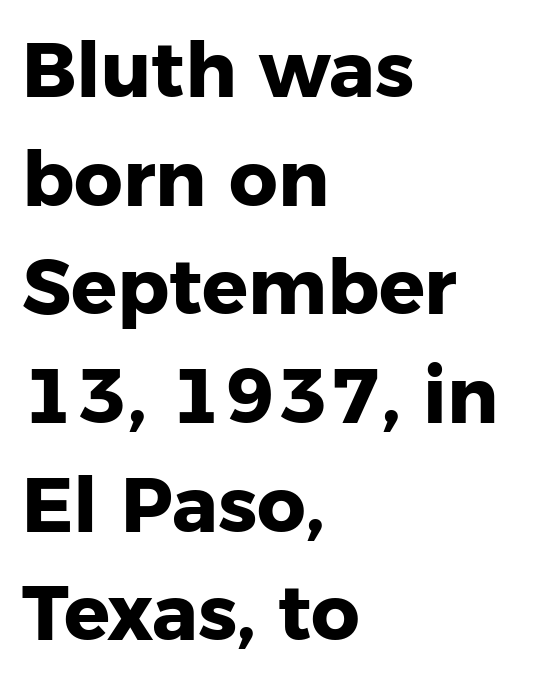
Q: Is the text bold? A: Yes.
Q: Is the text italic (slanted)? A: No, it is upright.
Q: Is the typeface a serif or a sans-serif typeface? A: Sans-serif.
Q: Is the text underlined? A: No.
Q: How is the paragraph aligned? A: Left-aligned.
Q: Is the spacing between letters normal or unusually wide? A: Normal.
Q: Is the spacing between lines tight, normal or loose? A: Normal.
Q: Width (condensed, normal, or wide)? A: Normal.
Q: Stroke contrast? A: Low.
Q: x-height? A: Medium.
Q: Monospaced? A: No.
